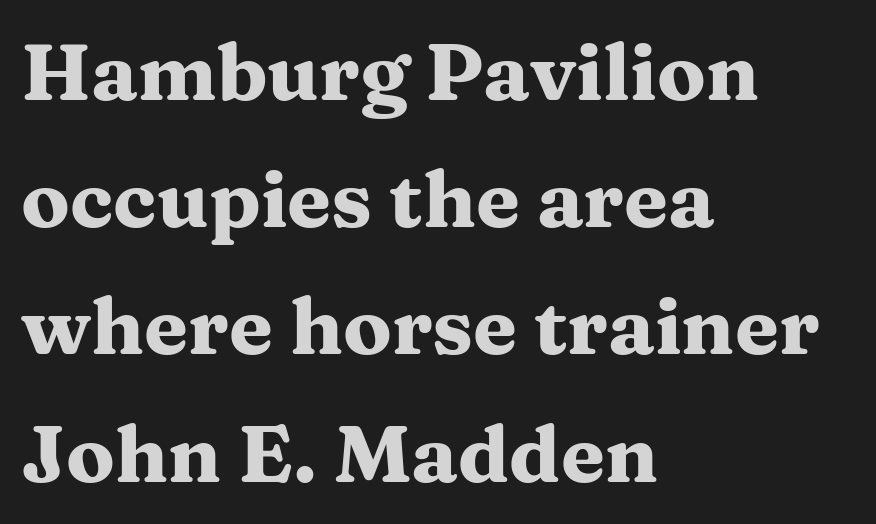
The image shows 80 px heavy, wide serif type, upright; set left-aligned, normal line spacing (1.59x), normal letter spacing, not underlined; medium stroke contrast and a medium x-height.
